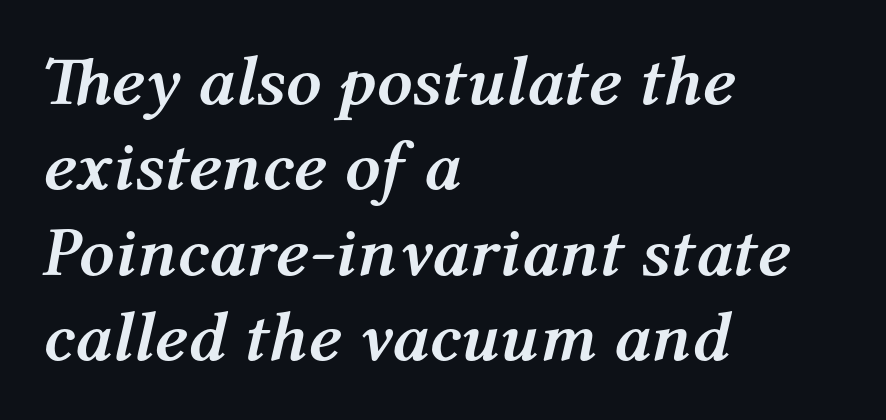
Q: Is the text bold? A: Yes.
Q: Is the text italic (slanted)? A: Yes, it leans right by about 12 degrees.
Q: Is the text underlined? A: No.
Q: How is the paragraph aligned? A: Left-aligned.
Q: Is the spacing between letters normal or unusually wide? A: Normal.
Q: Width (condensed, normal, or wide)? A: Normal.
Q: Stroke contrast? A: Medium.
Q: x-height? A: Medium.
Q: Monospaced? A: No.
